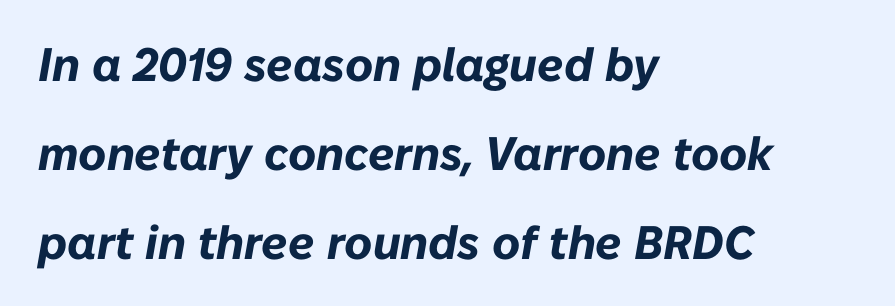
{"italic": "yes", "lean": "right", "slant_degrees": 10, "bold": "yes", "weight": "bold", "width": "normal", "stroke_contrast": "low", "x_height": "medium", "monospaced": "no", "underline": "no", "align": "left", "line_spacing_ratio": 1.89, "letter_spacing": "normal", "letter_spacing_em": 0.0, "glyph_px": 47}
